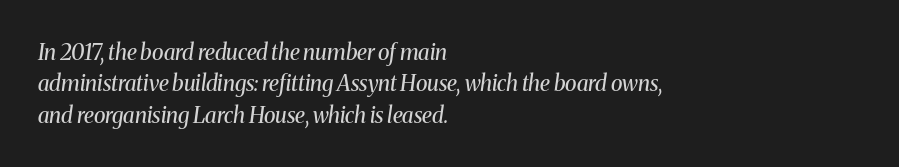
The line texture is even and compact thanks to regular tracking. This is not heavy type; no bold has been used. The lettering tilts uniformly, giving the passage an italic look. Letters rest on an invisible, unmarked baseline. Rows of type keep a routine distance in the vertical direction.
